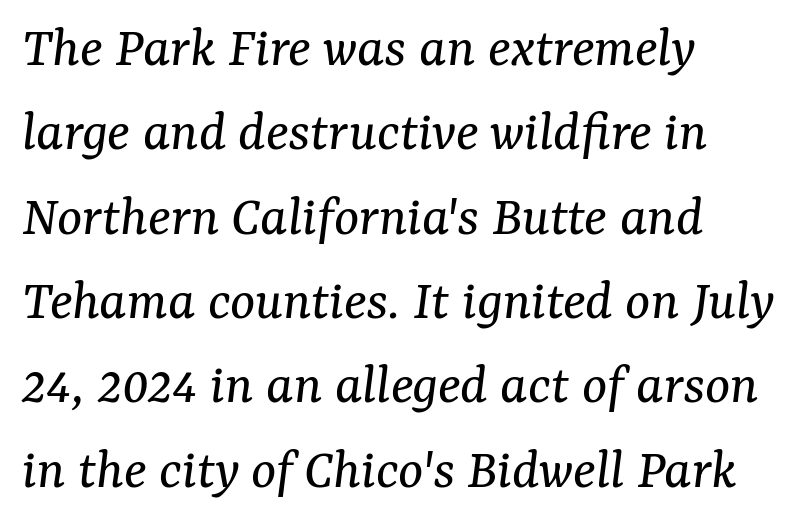
The image shows 59 px regular-weight serif type, italic (leaning right); set left-aligned, normal line spacing (1.43x), normal letter spacing, not underlined; medium stroke contrast and a medium x-height.
